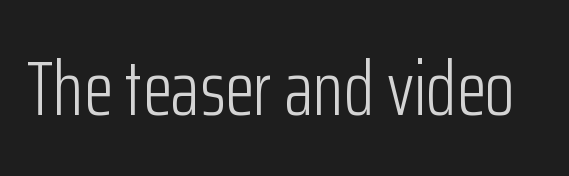
The image shows 77 px light, condensed sans-serif type, upright; set normal letter spacing, not underlined; low stroke contrast and a medium x-height.
